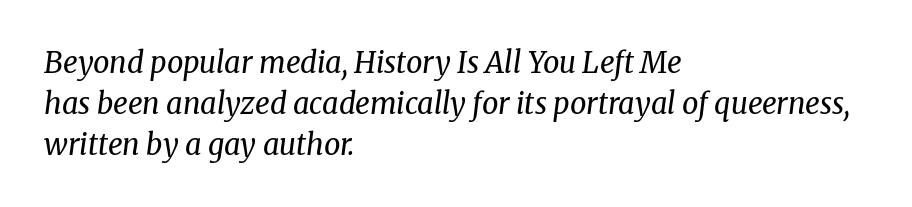
Small tapered or slab feet sit at the stroke ends, so this counts as serif. One-word summary of the alignment: left. Students, observe: this is what conventionally led text looks like. Characters are canted at an angle relative to the baseline's perpendicular.
